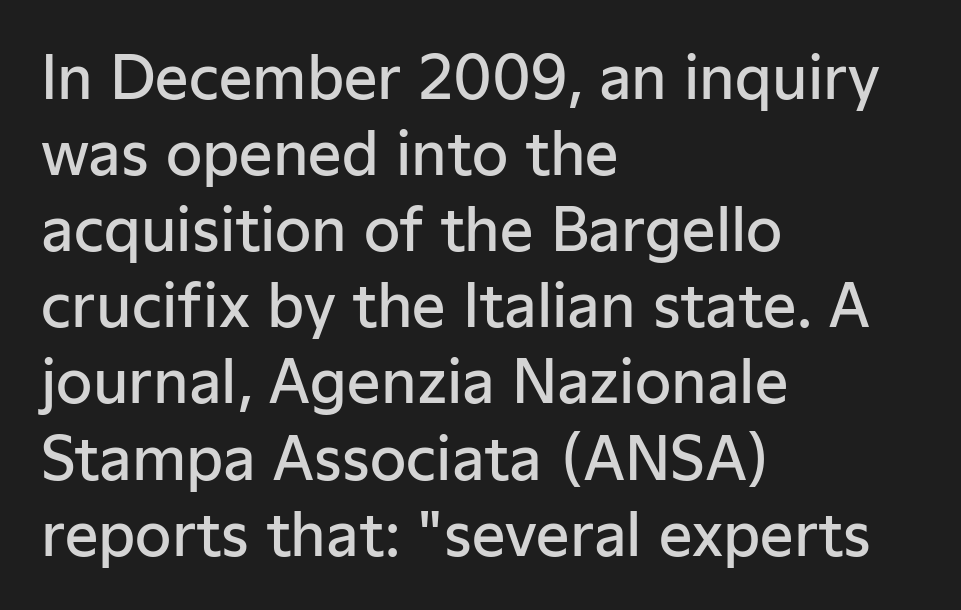
Q: Is the text bold? A: Semi-bold.
Q: Is the text italic (slanted)? A: No, it is upright.
Q: Is the typeface a serif or a sans-serif typeface? A: Sans-serif.
Q: Is the text underlined? A: No.
Q: How is the paragraph aligned? A: Left-aligned.
Q: Is the spacing between letters normal or unusually wide? A: Normal.
Q: Is the spacing between lines tight, normal or loose? A: Normal.
Q: Width (condensed, normal, or wide)? A: Normal.
Q: Stroke contrast? A: Low.
Q: x-height? A: Medium.
Q: Monospaced? A: No.
